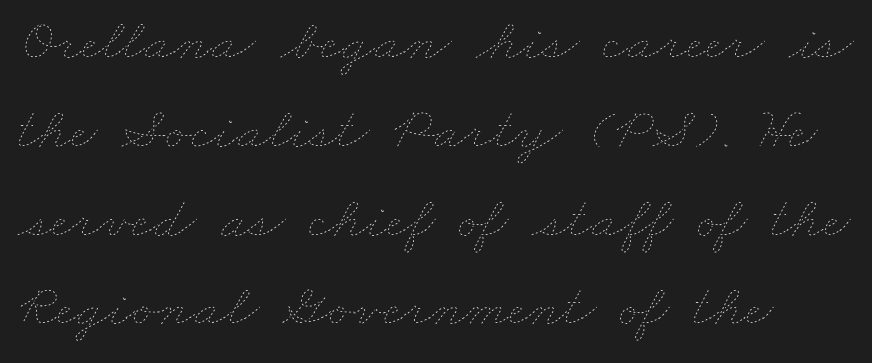
{"bold": "no", "weight": "thin", "width": "wide", "stroke_contrast": "low", "x_height": "small", "monospaced": "no", "underline": "no", "line_spacing": "normal", "line_spacing_ratio": 1.48, "letter_spacing": "normal", "letter_spacing_em": 0.0, "glyph_px": 60}
